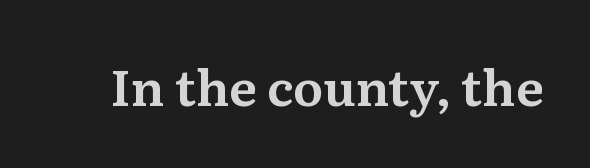
The image shows 50 px serif type, upright; set normal letter spacing, not underlined; medium stroke contrast and a medium x-height.
